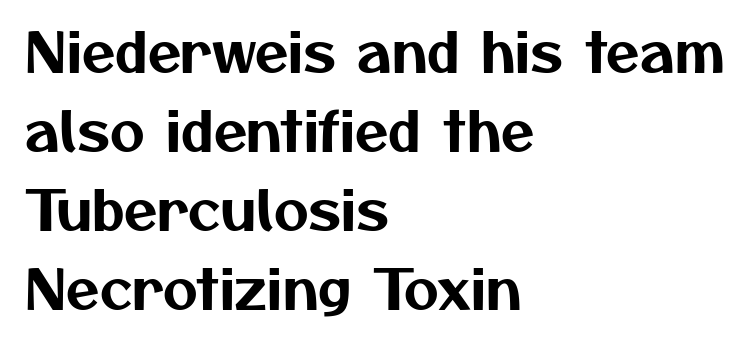
The image shows 54 px sans-serif type; set left-aligned, normal line spacing (1.46x), normal letter spacing, not underlined; medium stroke contrast and a medium x-height.
